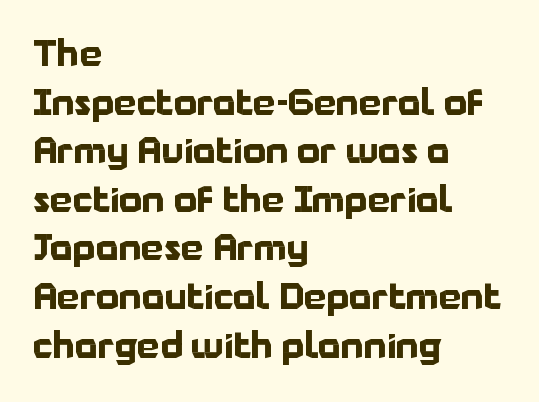
The rendering uses a bold face; every stroke is thick and dark. The passage shown is typed in a proportional face where columns would drift. The axis of the letterforms is exactly vertical. If you measured baseline to baseline, you'd find a middling distance. Reading down the block, your eye returns to a fixed left position each line.
